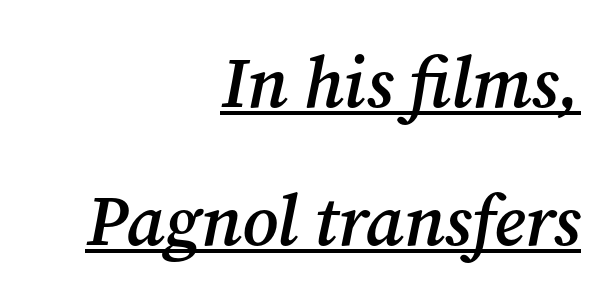
Would a proofreader flag this as italicized? Yes. The lines are spread far apart with generous leading. Letter spacing: default. This sample is right-justified, so line beginnings fall wherever the words allow. Underlined type. On the weight axis this lands at semibold, roughly 600.
